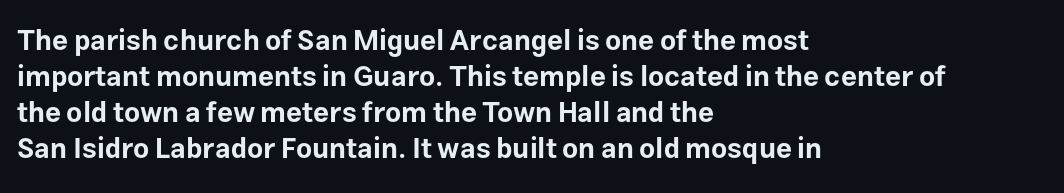
Q: Is the text bold? A: Yes.
Q: Is the text italic (slanted)? A: No, it is upright.
Q: Is the typeface a serif or a sans-serif typeface? A: Sans-serif.
Q: Is the text underlined? A: No.
Q: How is the paragraph aligned? A: Left-aligned.
Q: Is the spacing between letters normal or unusually wide? A: Normal.
Q: Is the spacing between lines tight, normal or loose? A: Normal.
Q: Width (condensed, normal, or wide)? A: Normal.
Q: Stroke contrast? A: Low.
Q: x-height? A: Medium.
Q: Monospaced? A: No.
